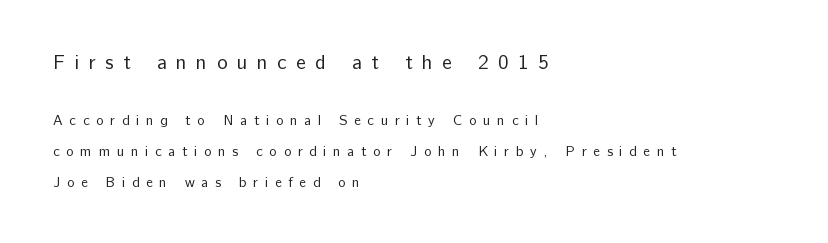
Beneath every word, the page is bare. Regarding leading, the lines here are spaced well apart. A classic flush-left, rag-right setting is used for this passage. The face used here appears at its bigger size in the upper chunk.
